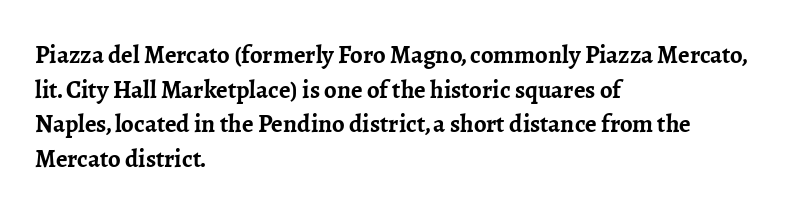
{"italic": "no", "bold": "yes", "underline": "no", "align": "left", "line_spacing": "normal", "line_spacing_ratio": 1.39, "letter_spacing": "normal", "letter_spacing_em": 0.0, "glyph_px": 25}
